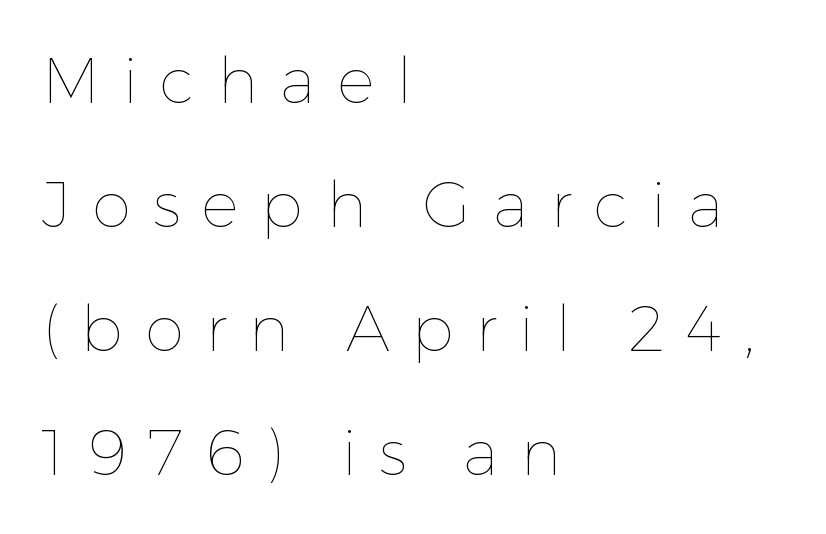
You can tell it's not italic because the verticals are truly vertical. Airy leading. Bold? No — there's no thickening of the strokes. In CSS terms this would be text-align: left. The string is rendered with underlining switched off.
